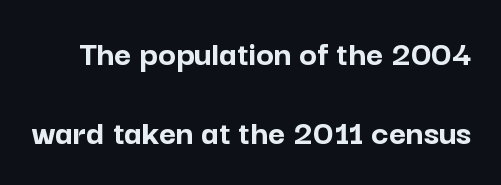
The image shows 37 px semibold sans-serif type, upright; set loose line spacing (2.14x), normal letter spacing, not underlined; low stroke contrast and a medium x-height.
